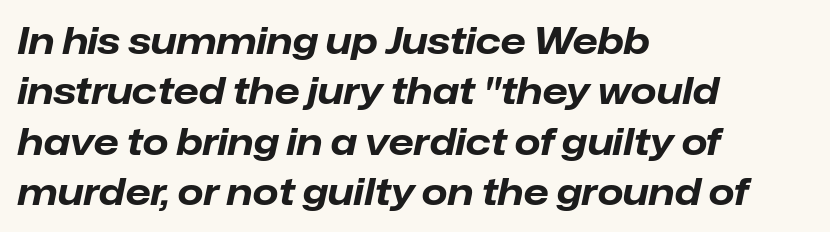
If you drew a ruler down the left edge, every line would touch it. These lines keep a tight, regular rhythm from letter to letter. The leading is moderate, giving the passage an even texture. Is the type slanted? Yes — the strokes lean at a clear angle. The baseline area is clear. This sample has the flowing, uneven cadence of proportional lettering.
